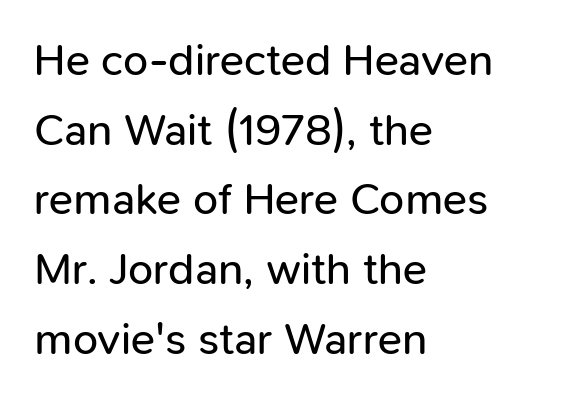
Proportional: the letters do not fall into vertical columns. The letters stand straight up with perfectly vertical stems. These lines sit exactly where default settings would place them. Decoration check: the copy has no underline. Vertical stems look standard width or narrower in stroke.
